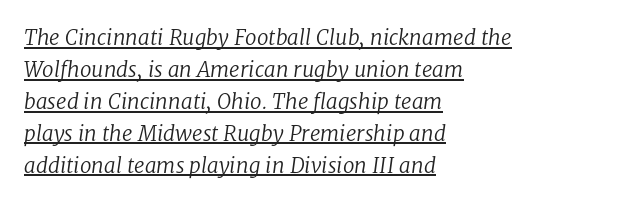
The image shows 21 px text type, italic (leaning right); set left-aligned, normal line spacing (1.52x), normal letter spacing, underlined.
